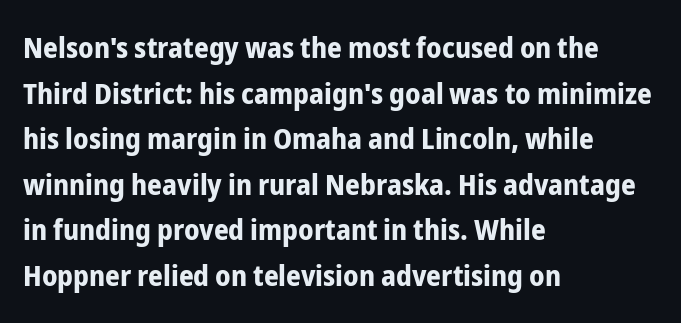
On the weight axis this lands at bold, roughly 700. Quick note: not italic, upright. The lines sit at an ordinary, default distance from one another. The tracking reads as untouched default to a designer's eye. Each line starts at the same left margin while the right side varies. Quick note: underline off.
